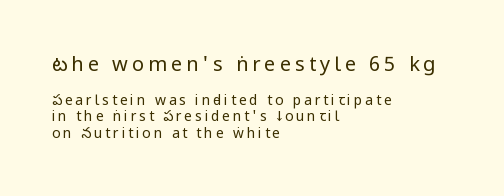
Q: Is the text bold? A: No.
Q: Is the text italic (slanted)? A: No, it is upright.
Q: Is the text underlined? A: No.
Q: How is the paragraph aligned? A: Left-aligned.
Q: Is the spacing between letters normal or unusually wide? A: Unusually wide.
Q: Which block of text is set in a larger size, the first (top) or the second (bottom)? A: The first (top) one.
